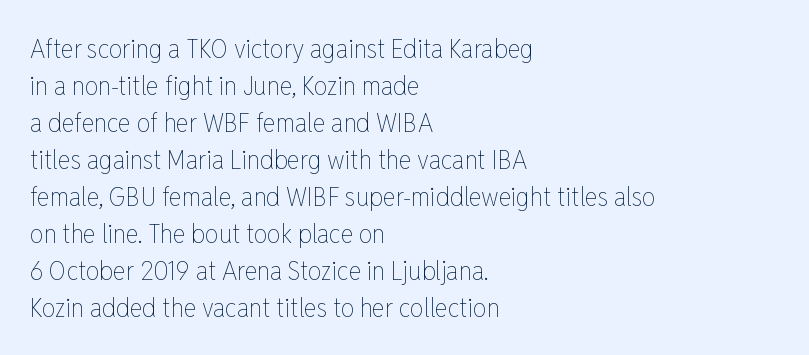
{"italic": "no", "bold": "no", "underline": "no", "align": "left", "line_spacing": "normal", "line_spacing_ratio": 1.37, "letter_spacing": "normal", "letter_spacing_em": 0.0, "glyph_px": 27}
